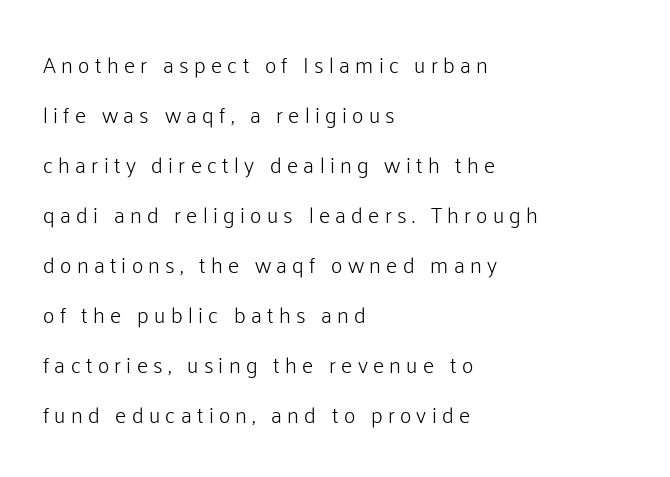
Q: Is the text bold? A: No.
Q: Is the text italic (slanted)? A: No, it is upright.
Q: Is the text underlined? A: No.
Q: How is the paragraph aligned? A: Left-aligned.
Q: Is the spacing between letters normal or unusually wide? A: Unusually wide.
Q: Is the spacing between lines tight, normal or loose? A: Loose.
